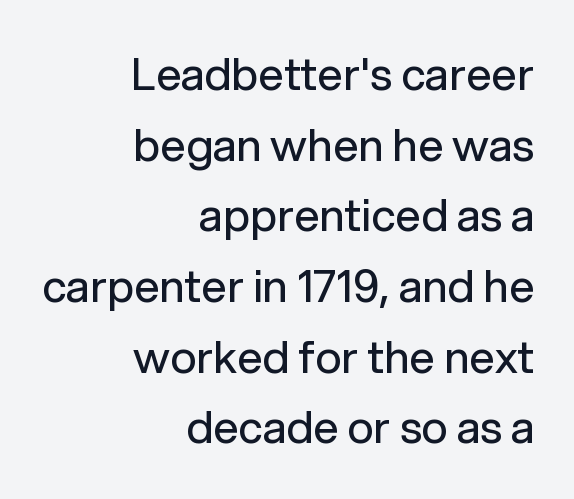
Do the letters lean? They stand straight. If you measured baseline to baseline, you'd find a middling distance. Honestly, the letter spacing is just normal — you wouldn't notice it. The baseline area is clear.
